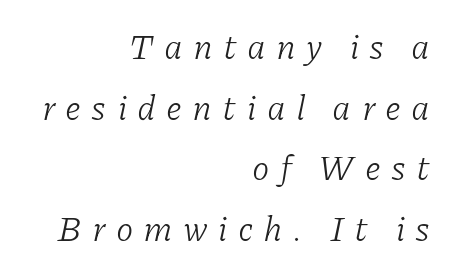
The image shows 35 px light serif type, italic (leaning right); set right-aligned, line spacing 1.73x, unusually wide letter spacing (+0.29 em), not underlined; low stroke contrast and a medium x-height.
